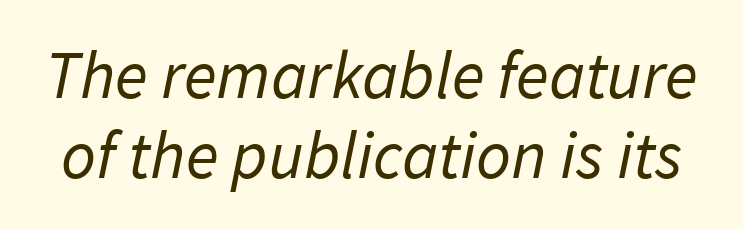
Q: Is the text bold? A: No.
Q: Is the typeface a serif or a sans-serif typeface? A: Sans-serif.
Q: Is the text underlined? A: No.
Q: Is the spacing between letters normal or unusually wide? A: Normal.
Q: Width (condensed, normal, or wide)? A: Normal.
Q: Stroke contrast? A: Low.
Q: x-height? A: Medium.
Q: Monospaced? A: No.
